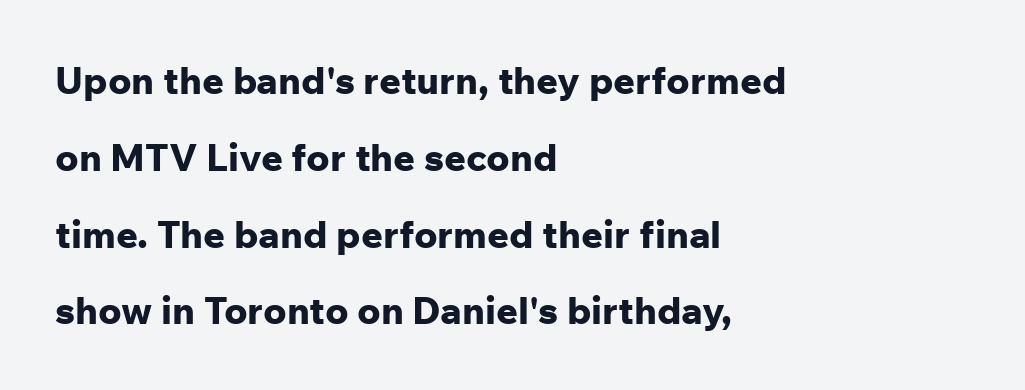
Summary of vertical rhythm: relaxed, with wide interline spacing. The setting favours the left margin, as ordinary paragraphs usually do. Bare-footed words on every line. Do the characters align in a grid? No, the font is proportional. Look at the tracking — it's just the regular setting, nothing added.
